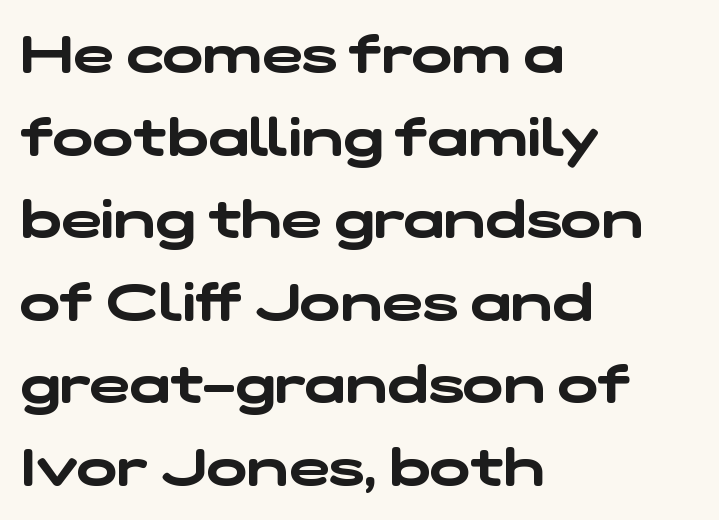
Q: Is the typeface a serif or a sans-serif typeface? A: Sans-serif.
Q: Is the text underlined? A: No.
Q: How is the paragraph aligned? A: Left-aligned.
Q: Is the spacing between letters normal or unusually wide? A: Normal.
Q: Is the spacing between lines tight, normal or loose? A: Normal.
Q: Width (condensed, normal, or wide)? A: Wide.
Q: Stroke contrast? A: Low.
Q: x-height? A: Medium.
Q: Monospaced? A: No.
